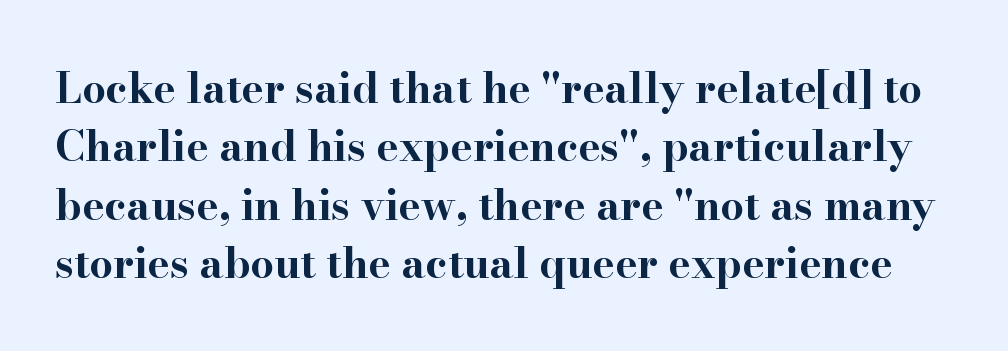
{"serif": "yes", "italic": "no", "bold": "yes", "weight": "bold", "width": "wide", "stroke_contrast": "high", "x_height": "small", "monospaced": "no", "underline": "no", "line_spacing": "normal", "line_spacing_ratio": 1.39, "letter_spacing": "normal", "letter_spacing_em": 0.0, "glyph_px": 42}
